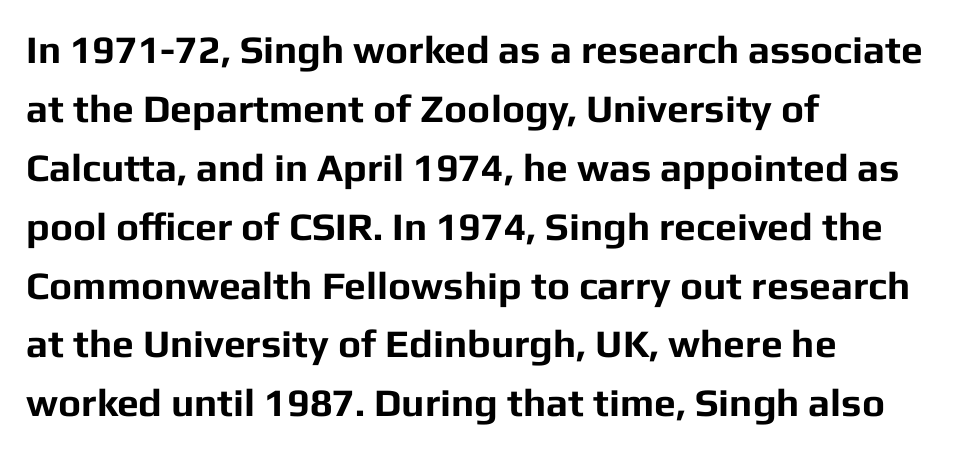
{"serif": "no", "italic": "no", "bold": "yes", "weight": "bold", "width": "normal", "stroke_contrast": "low", "x_height": "medium", "monospaced": "no", "underline": "no", "align": "left", "line_spacing": "normal", "line_spacing_ratio": 1.51, "letter_spacing": "normal", "letter_spacing_em": 0.0, "glyph_px": 39}
